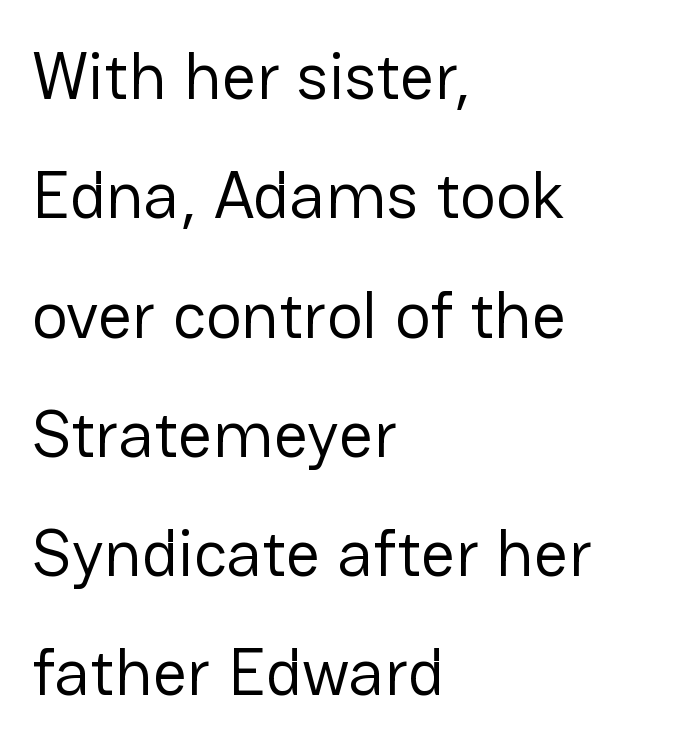
The image shows 67 px regular-weight sans-serif type, upright; set left-aligned, line spacing 1.78x, normal letter spacing, not underlined; low stroke contrast and a medium x-height.
